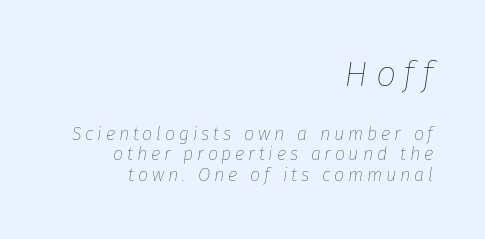
{"italic": "yes", "lean": "right", "slant_degrees": 8, "bold": "no", "weight": "thin", "width": "normal", "stroke_contrast": "low", "x_height": "medium", "monospaced": "no", "underline": "no", "align": "right", "line_spacing_ratio": 1.16, "letter_spacing": "wide", "letter_spacing_em": 0.21, "larger_block": "first", "size_ratio": 2.0, "glyph_px": 36}
